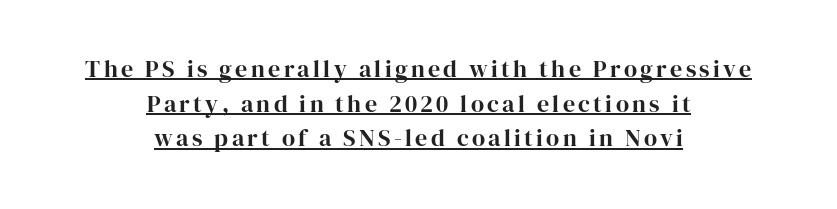
The image shows 24 px text type, upright; set centered, normal line spacing (1.44x), underlined.
